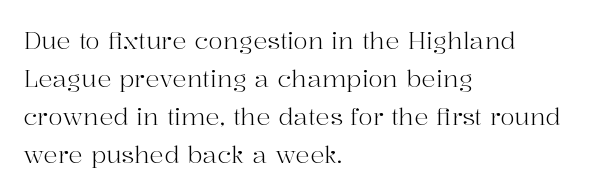
The image shows 24 px text type, upright; set left-aligned, normal line spacing (1.58x), normal letter spacing, not underlined.
